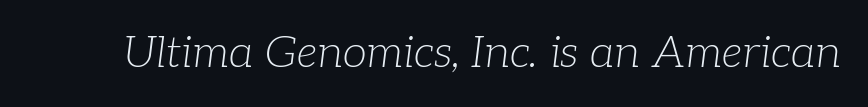
The image shows 44 px light serif type, italic (leaning right); set normal letter spacing, not underlined; low stroke contrast and a medium x-height.
